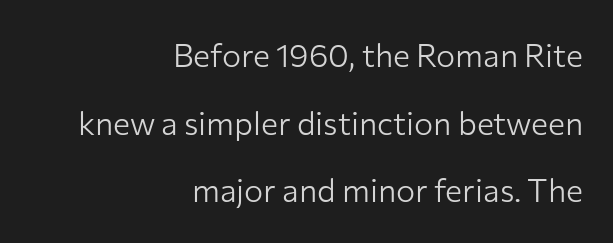
{"serif": "no", "italic": "no", "bold": "no", "weight": "light", "width": "normal", "stroke_contrast": "low", "x_height": "medium", "monospaced": "no", "underline": "no", "align": "right", "line_spacing": "loose", "line_spacing_ratio": 2.11, "letter_spacing": "normal", "letter_spacing_em": 0.0, "glyph_px": 32}
